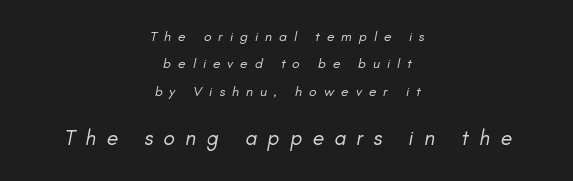
{"bold": "no", "underline": "no", "align": "center", "line_spacing": "loose", "line_spacing_ratio": 1.95, "letter_spacing": "wide", "letter_spacing_em": 0.5, "larger_block": "second", "size_ratio": 1.5, "glyph_px": 21}
